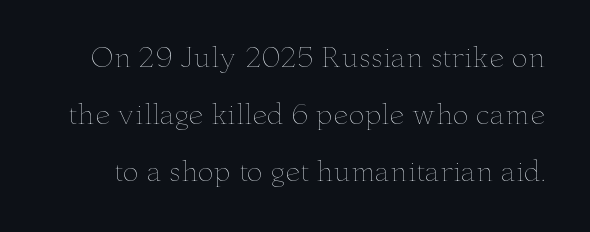
Q: Is the text bold? A: No.
Q: Is the text italic (slanted)? A: No, it is upright.
Q: Is the text underlined? A: No.
Q: Is the spacing between letters normal or unusually wide? A: Normal.
Q: Is the spacing between lines tight, normal or loose? A: Loose.
